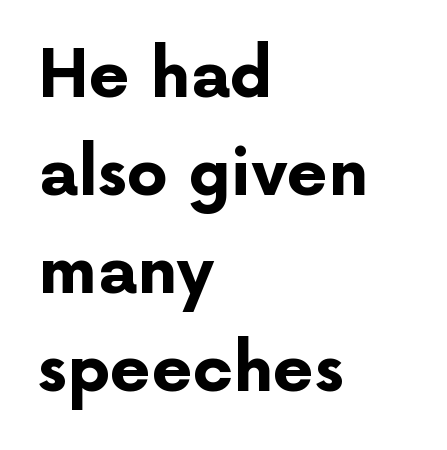
Q: Is the text bold? A: Yes.
Q: Is the text italic (slanted)? A: No, it is upright.
Q: Is the typeface a serif or a sans-serif typeface? A: Sans-serif.
Q: Is the text underlined? A: No.
Q: How is the paragraph aligned? A: Left-aligned.
Q: Is the spacing between letters normal or unusually wide? A: Normal.
Q: Is the spacing between lines tight, normal or loose? A: Normal.
Q: Width (condensed, normal, or wide)? A: Normal.
Q: Stroke contrast? A: Low.
Q: x-height? A: Medium.
Q: Monospaced? A: No.
